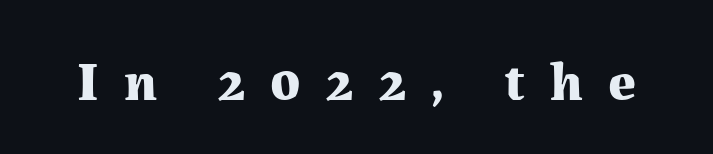
Q: Is the text bold? A: Yes.
Q: Is the text italic (slanted)? A: No, it is upright.
Q: Is the typeface a serif or a sans-serif typeface? A: Serif.
Q: Is the text underlined? A: No.
Q: Is the spacing between letters normal or unusually wide? A: Unusually wide.
Q: Width (condensed, normal, or wide)? A: Normal.
Q: Stroke contrast? A: Medium.
Q: x-height? A: Medium.
Q: Monospaced? A: No.
